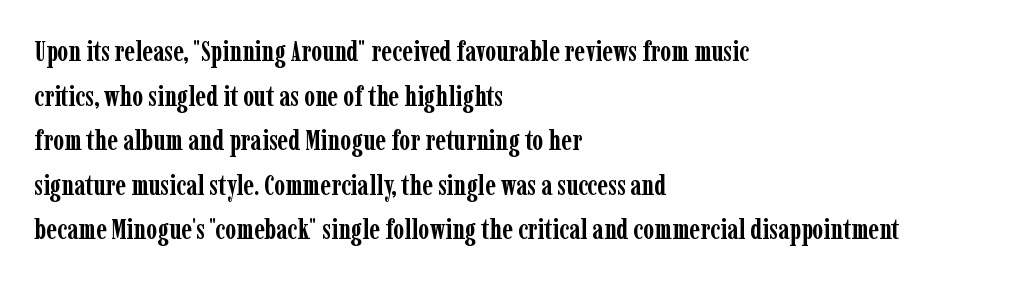
{"serif": "yes", "italic": "no", "bold": "yes", "weight": "semibold", "width": "condensed", "stroke_contrast": "low", "x_height": "medium", "monospaced": "no", "underline": "no", "align": "left", "line_spacing": "normal", "line_spacing_ratio": 1.59, "letter_spacing": "normal", "letter_spacing_em": 0.0, "glyph_px": 28}
